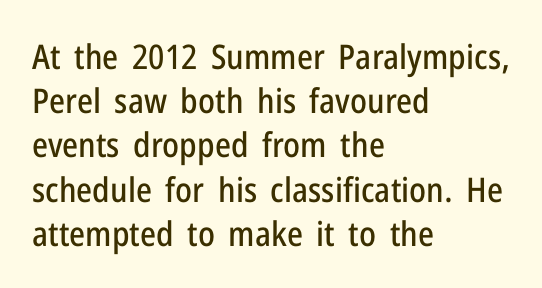
The image shows 34 px condensed sans-serif type, upright; set left-aligned, normal line spacing (1.3x), normal letter spacing, not underlined; low stroke contrast and a medium x-height.
